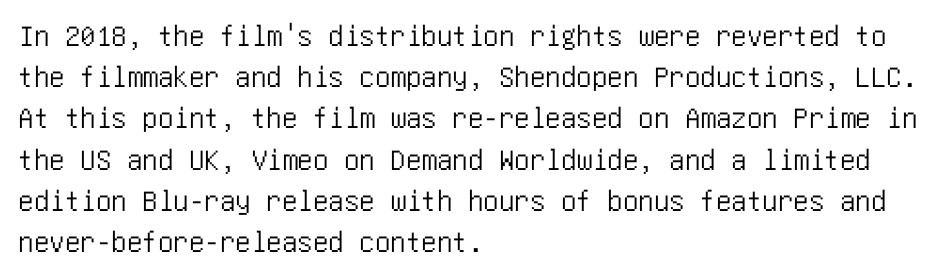
{"serif": "no", "italic": "no", "width": "condensed", "stroke_contrast": "low", "x_height": "large", "underline": "no", "align": "left", "line_spacing": "normal", "line_spacing_ratio": 1.33, "letter_spacing": "normal", "letter_spacing_em": 0.0, "glyph_px": 31}
